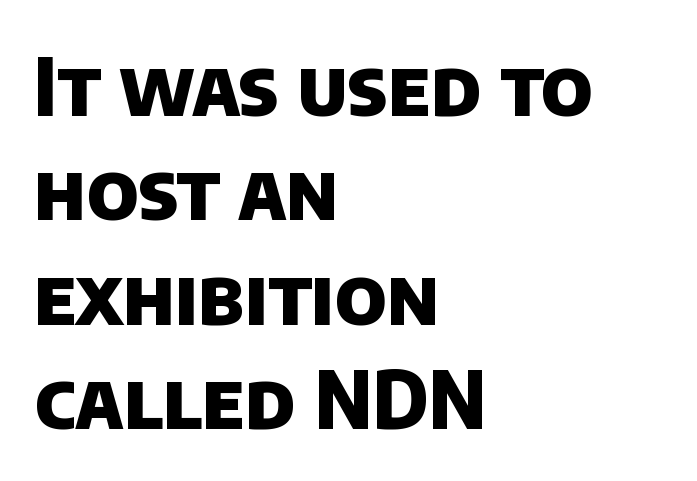
The letters are bold, with thick, heavy strokes. Stroke terminals: plain, sans-serif. This sample is left-justified, so line endings fall wherever the words run out. Compared with typical body copy, the letter spacing here is the same. Clear beneath every line of the passage. Do the characters align in a grid? No, the font is proportional.
